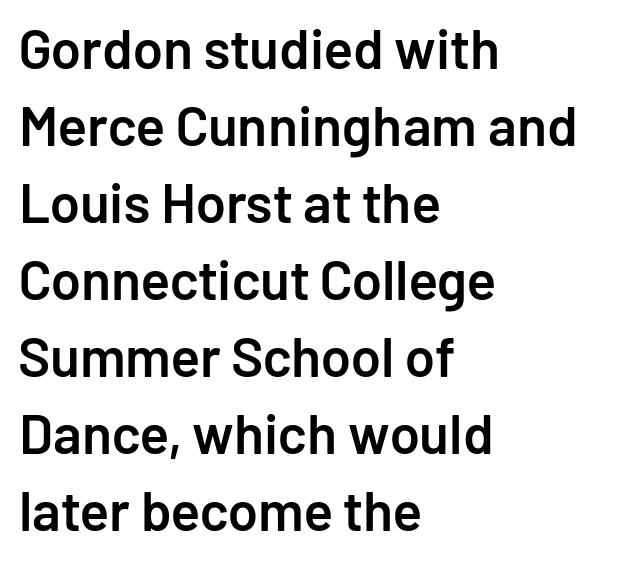
{"serif": "no", "italic": "no", "bold": "semi", "weight": "semibold", "width": "normal", "stroke_contrast": "low", "x_height": "medium", "monospaced": "no", "underline": "no", "align": "left", "line_spacing": "normal", "line_spacing_ratio": 1.4, "letter_spacing": "normal", "letter_spacing_em": 0.0, "glyph_px": 55}
